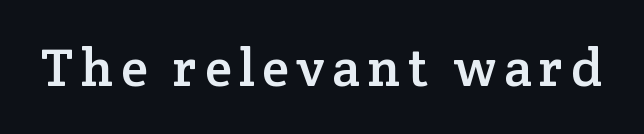
{"serif": "yes", "italic": "no", "width": "normal", "stroke_contrast": "low", "x_height": "medium", "monospaced": "no", "underline": "no", "glyph_px": 54}
